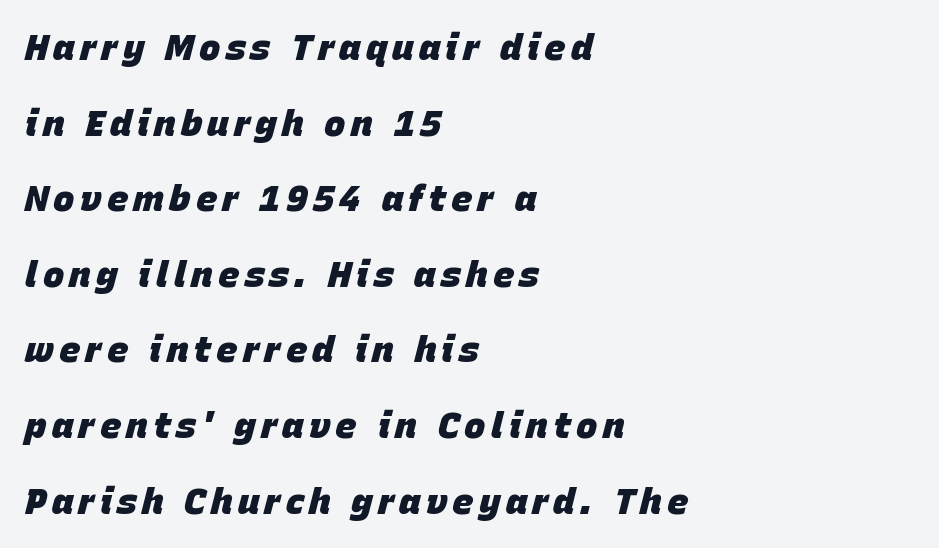
Q: Is the text bold? A: Yes.
Q: Is the text italic (slanted)? A: Yes, it leans right by about 15 degrees.
Q: Is the text underlined? A: No.
Q: How is the paragraph aligned? A: Left-aligned.
Q: Is the spacing between lines tight, normal or loose? A: Loose.
Q: Width (condensed, normal, or wide)? A: Normal.
Q: Stroke contrast? A: Low.
Q: x-height? A: Large.
Q: Monospaced? A: No.
